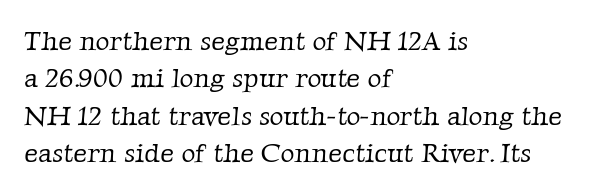
{"bold": "no", "underline": "no", "align": "left", "line_spacing": "normal", "line_spacing_ratio": 1.38, "letter_spacing": "normal", "letter_spacing_em": 0.0, "glyph_px": 27}
